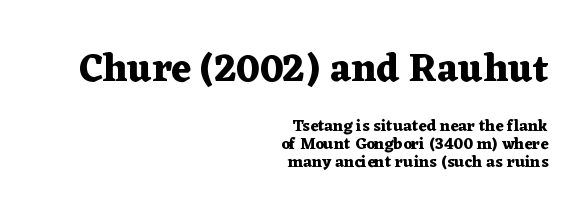
{"serif": "yes", "italic": "no", "bold": "yes", "weight": "heavy", "width": "wide", "stroke_contrast": "medium", "x_height": "medium", "monospaced": "no", "underline": "no", "align": "right", "line_spacing": "tight", "line_spacing_ratio": 1.14, "letter_spacing": "normal", "letter_spacing_em": 0.0, "larger_block": "first", "size_ratio": 2.44, "glyph_px": 39}
